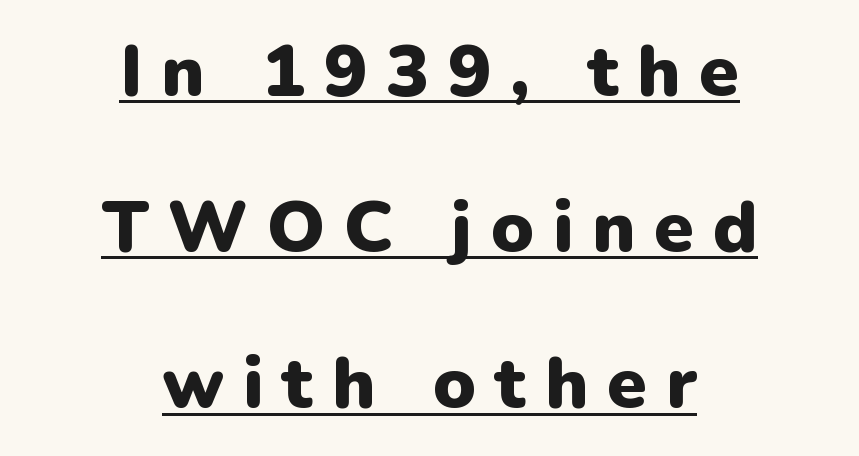
The image shows 72 px heavy sans-serif type, upright; set centered, loose line spacing (2.17x), unusually wide letter spacing (+0.26 em), underlined; low stroke contrast and a medium x-height.
